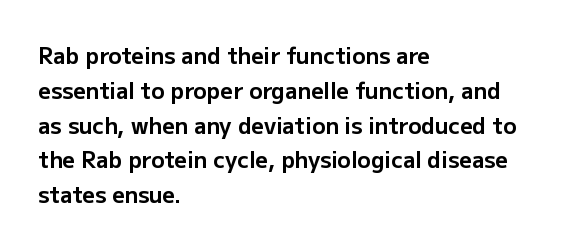
{"italic": "no", "bold": "yes", "underline": "no", "align": "left", "line_spacing": "normal", "line_spacing_ratio": 1.58, "letter_spacing": "normal", "letter_spacing_em": 0.0, "glyph_px": 22}
